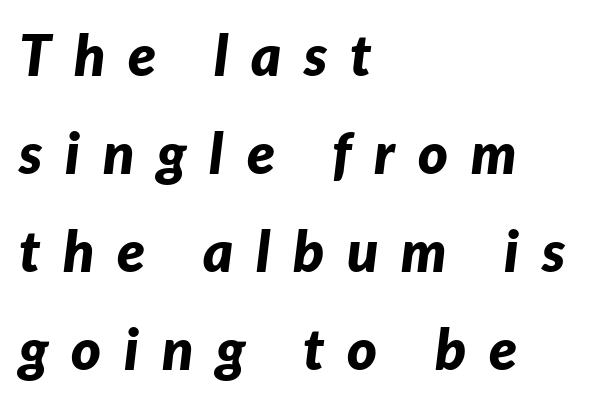
Would a proofreader flag this as italicized? Yes. A clean baseline with only descenders dipping below it. Visually the block forms a straight wall on the left and a jagged coastline on the right. A typesetter would call this proportional, since set widths differ per character. Caption: expanded tracking, letters set apart. Caption: bold face, heavy strokes.
